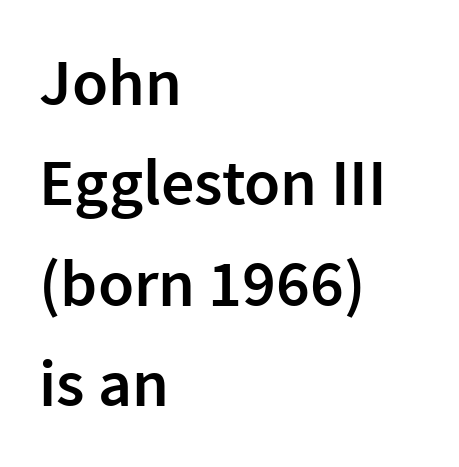
Q: Is the text bold? A: Semi-bold.
Q: Is the text italic (slanted)? A: No, it is upright.
Q: Is the typeface a serif or a sans-serif typeface? A: Sans-serif.
Q: Is the text underlined? A: No.
Q: How is the paragraph aligned? A: Left-aligned.
Q: Is the spacing between letters normal or unusually wide? A: Normal.
Q: Is the spacing between lines tight, normal or loose? A: Normal.
Q: Width (condensed, normal, or wide)? A: Normal.
Q: Stroke contrast? A: Low.
Q: x-height? A: Medium.
Q: Monospaced? A: No.
